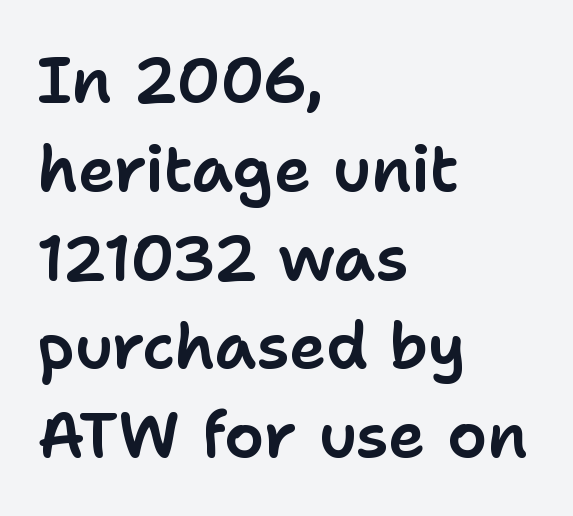
Q: Is the text italic (slanted)? A: No, it is upright.
Q: Is the typeface a serif or a sans-serif typeface? A: Sans-serif.
Q: Is the text underlined? A: No.
Q: How is the paragraph aligned? A: Left-aligned.
Q: Is the spacing between letters normal or unusually wide? A: Normal.
Q: Is the spacing between lines tight, normal or loose? A: Normal.
Q: Width (condensed, normal, or wide)? A: Normal.
Q: Stroke contrast? A: Low.
Q: x-height? A: Medium.
Q: Monospaced? A: No.
